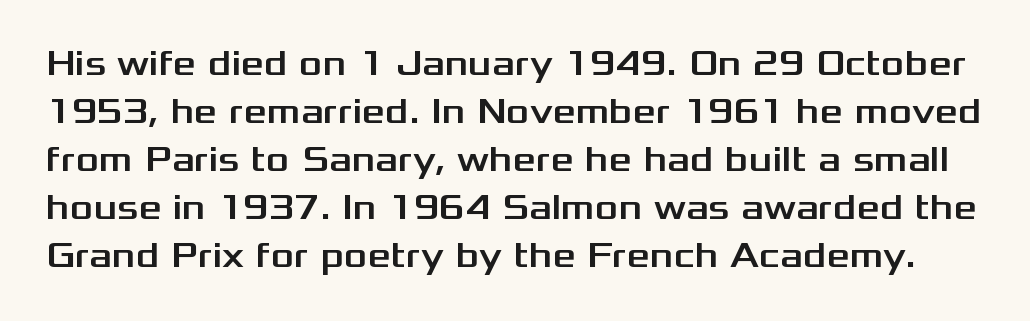
This rendering employs a face without finishing strokes, i.e., a sans-serif. Compared with typical body copy, the letter spacing here is the same. Nobody drew a line under any word here. The block of text has a typical density, with ordinary space between rows.
